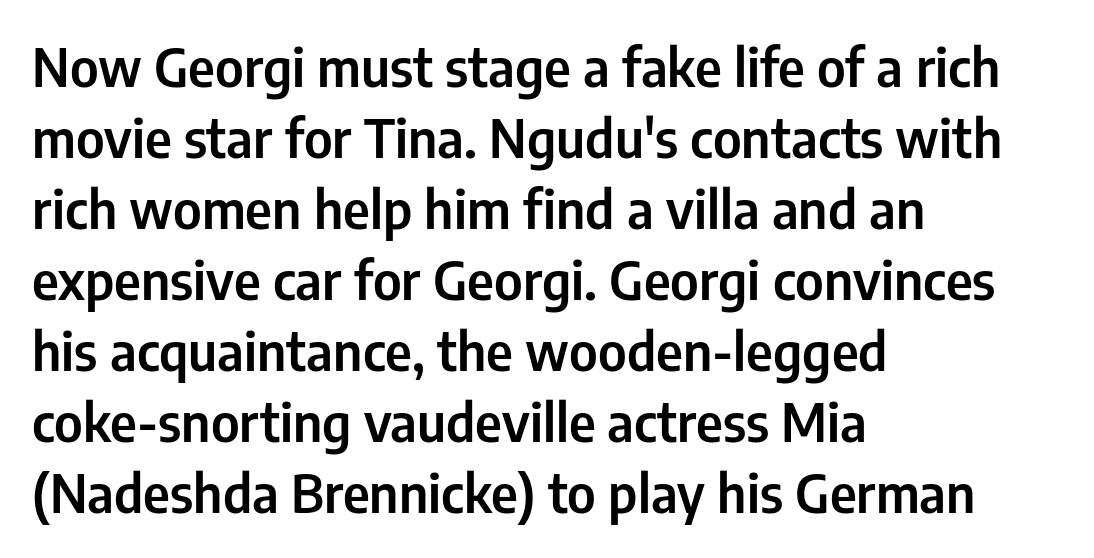
The image shows 53 px condensed sans-serif type, upright; set left-aligned, normal line spacing (1.34x), normal letter spacing, not underlined; low stroke contrast and a medium x-height.
